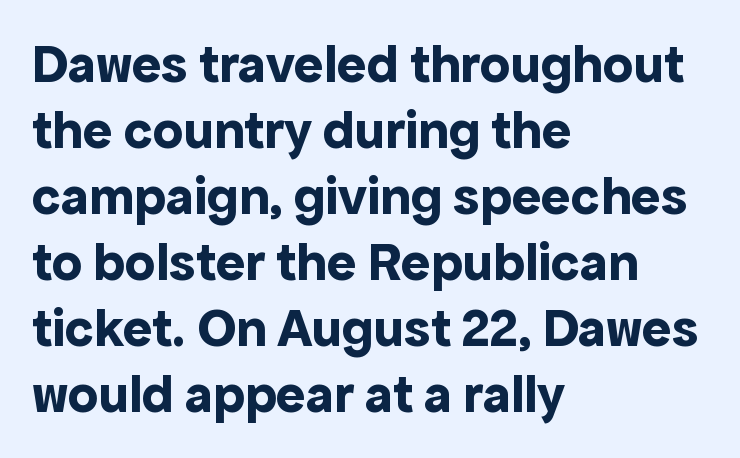
{"serif": "no", "italic": "no", "bold": "yes", "weight": "bold", "width": "normal", "x_height": "medium", "monospaced": "no", "underline": "no", "align": "left", "line_spacing_ratio": 1.2, "letter_spacing": "normal", "letter_spacing_em": 0.0, "glyph_px": 55}
